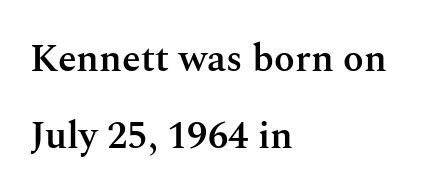
The image shows 38 px semibold serif type, upright; set left-aligned, loose line spacing (2.02x), normal letter spacing, not underlined; medium stroke contrast and a medium x-height.
